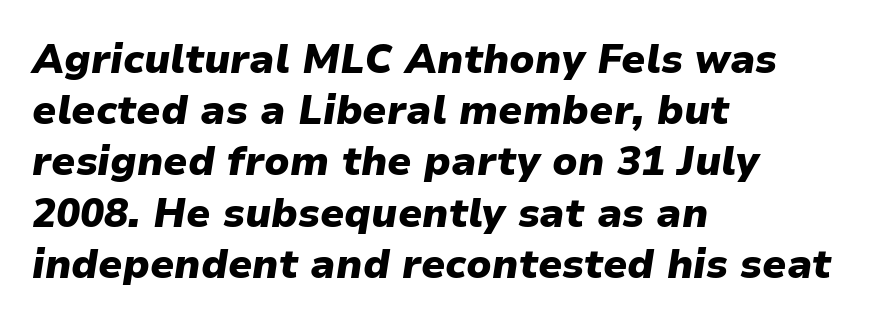
Honestly, the letter spacing is just normal — you wouldn't notice it. The lines sit at an ordinary, default distance from one another. The gap between lines stays unmarked. The paragraph has a hard left edge and a soft right edge. When letters slant like this, we call the style italic. The sample has been set heavy, in full bold.
